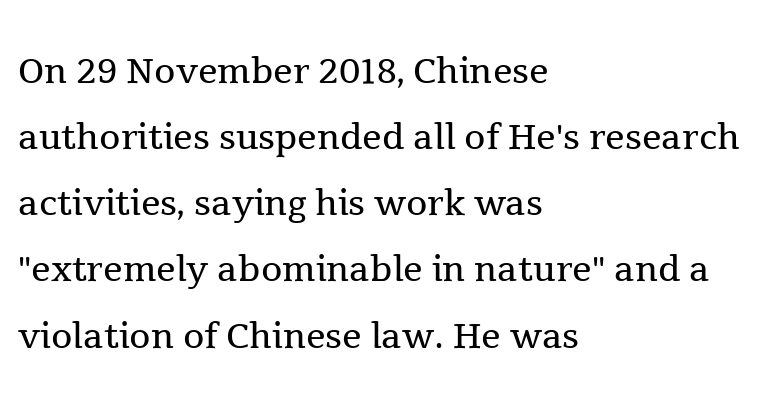
Q: Is the text bold? A: No.
Q: Is the text italic (slanted)? A: No, it is upright.
Q: Is the typeface a serif or a sans-serif typeface? A: Serif.
Q: Is the text underlined? A: No.
Q: How is the paragraph aligned? A: Left-aligned.
Q: Is the spacing between letters normal or unusually wide? A: Normal.
Q: Is the spacing between lines tight, normal or loose? A: Normal.
Q: Width (condensed, normal, or wide)? A: Normal.
Q: x-height? A: Medium.
Q: Monospaced? A: No.
